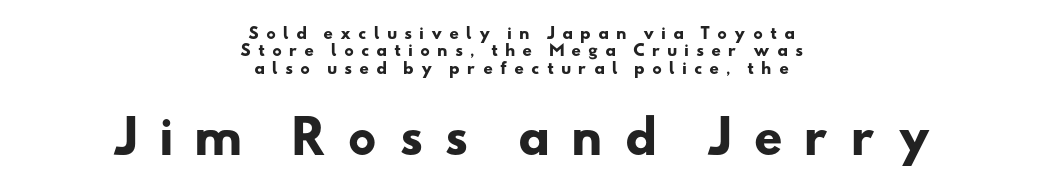
The image shows 45 px heavy, wide sans-serif type; set centered, line spacing 1.16x, unusually wide letter spacing (+0.46 em), not underlined; the second (bottom) block is 3.0x larger; low stroke contrast and a small x-height.
